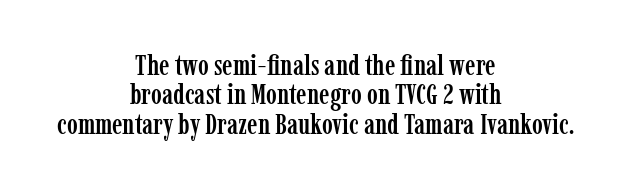
Q: Is the text italic (slanted)? A: No, it is upright.
Q: Is the typeface a serif or a sans-serif typeface? A: Serif.
Q: Is the text underlined? A: No.
Q: How is the paragraph aligned? A: Centered.
Q: Is the spacing between letters normal or unusually wide? A: Normal.
Q: Is the spacing between lines tight, normal or loose? A: Tight.
Q: Width (condensed, normal, or wide)? A: Condensed.
Q: Stroke contrast? A: Low.
Q: x-height? A: Medium.
Q: Monospaced? A: No.
